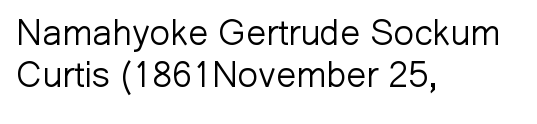
These lines are rendered in a variable-pitch font. A roman cut, with each character standing at attention. The zone under the glyphs is completely vacant. Tracking value appears to be zero — textbook default spacing.
